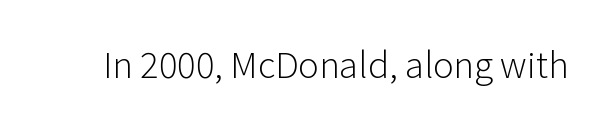
Q: Is the text bold? A: No.
Q: Is the text italic (slanted)? A: No, it is upright.
Q: Is the typeface a serif or a sans-serif typeface? A: Sans-serif.
Q: Is the text underlined? A: No.
Q: Is the spacing between letters normal or unusually wide? A: Normal.
Q: Width (condensed, normal, or wide)? A: Normal.
Q: Stroke contrast? A: Low.
Q: x-height? A: Medium.
Q: Monospaced? A: No.
